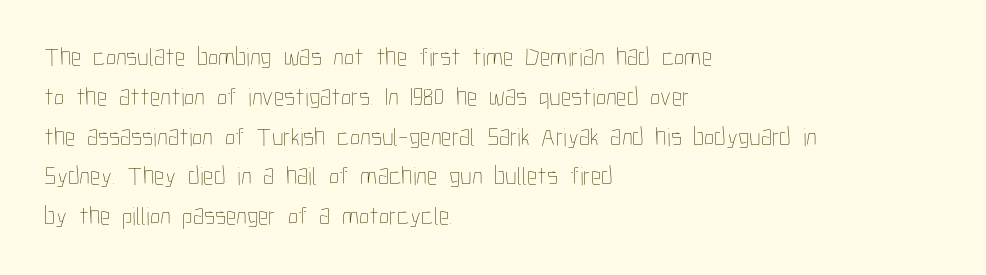
The image shows 26 px text type, upright; set left-aligned, normal line spacing (1.53x), normal letter spacing, not underlined.
